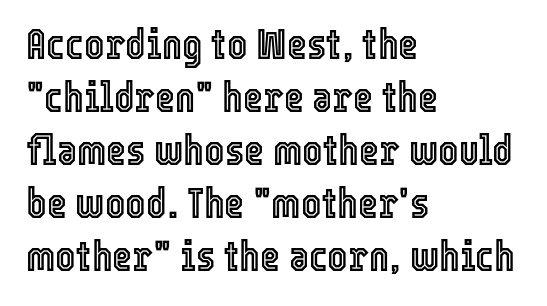
{"italic": "no", "width": "condensed", "x_height": "medium", "monospaced": "no", "underline": "no", "align": "left", "line_spacing_ratio": 1.23, "letter_spacing": "normal", "letter_spacing_em": 0.0, "glyph_px": 43}
